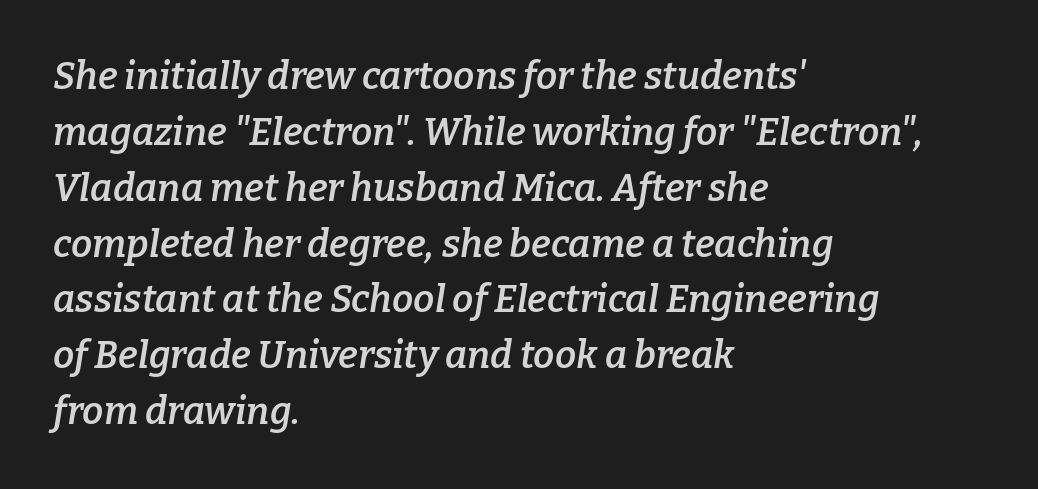
Q: Is the text bold? A: Semi-bold.
Q: Is the text italic (slanted)? A: Yes, it leans right by about 9 degrees.
Q: Is the typeface a serif or a sans-serif typeface? A: Serif.
Q: Is the text underlined? A: No.
Q: How is the paragraph aligned? A: Left-aligned.
Q: Is the spacing between letters normal or unusually wide? A: Normal.
Q: Is the spacing between lines tight, normal or loose? A: Normal.
Q: Width (condensed, normal, or wide)? A: Normal.
Q: Stroke contrast? A: Low.
Q: x-height? A: Medium.
Q: Monospaced? A: No.
